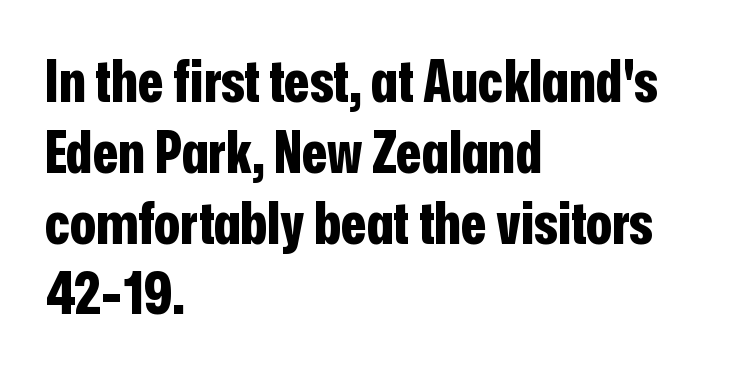
Q: Is the text bold? A: Yes.
Q: Is the text italic (slanted)? A: No, it is upright.
Q: Is the typeface a serif or a sans-serif typeface? A: Sans-serif.
Q: Is the text underlined? A: No.
Q: How is the paragraph aligned? A: Left-aligned.
Q: Is the spacing between letters normal or unusually wide? A: Normal.
Q: Width (condensed, normal, or wide)? A: Condensed.
Q: Stroke contrast? A: Low.
Q: x-height? A: Medium.
Q: Monospaced? A: No.
